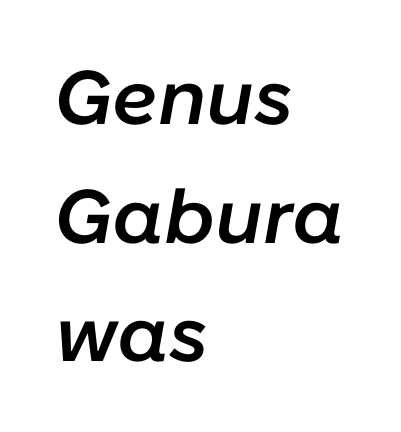
{"italic": "yes", "lean": "right", "slant_degrees": 10, "bold": "semi", "weight": "semibold", "width": "normal", "stroke_contrast": "low", "x_height": "medium", "monospaced": "no", "underline": "no", "align": "left", "line_spacing": "normal", "line_spacing_ratio": 1.56, "letter_spacing": "normal", "letter_spacing_em": 0.0, "glyph_px": 76}
